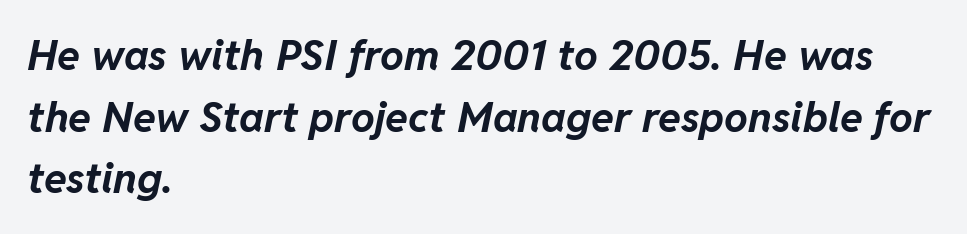
Q: Is the text bold? A: Yes.
Q: Is the text italic (slanted)? A: Yes, it leans right by about 11 degrees.
Q: Is the text underlined? A: No.
Q: How is the paragraph aligned? A: Left-aligned.
Q: Is the spacing between letters normal or unusually wide? A: Normal.
Q: Is the spacing between lines tight, normal or loose? A: Normal.
Q: Width (condensed, normal, or wide)? A: Normal.
Q: Stroke contrast? A: Low.
Q: x-height? A: Medium.
Q: Monospaced? A: No.
